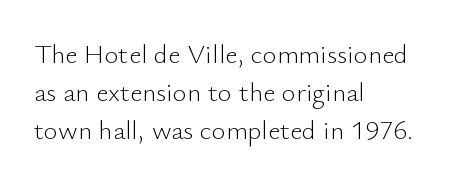
Q: Is the text bold? A: No.
Q: Is the text italic (slanted)? A: No, it is upright.
Q: Is the text underlined? A: No.
Q: How is the paragraph aligned? A: Left-aligned.
Q: Is the spacing between letters normal or unusually wide? A: Normal.
Q: Is the spacing between lines tight, normal or loose? A: Normal.
